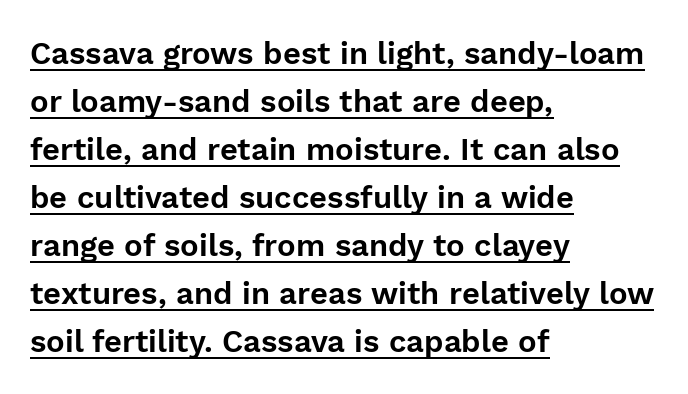
Q: Is the text italic (slanted)? A: No, it is upright.
Q: Is the typeface a serif or a sans-serif typeface? A: Sans-serif.
Q: Is the text underlined? A: Yes.
Q: How is the paragraph aligned? A: Left-aligned.
Q: Is the spacing between letters normal or unusually wide? A: Normal.
Q: Is the spacing between lines tight, normal or loose? A: Normal.
Q: Width (condensed, normal, or wide)? A: Normal.
Q: Stroke contrast? A: Low.
Q: x-height? A: Medium.
Q: Monospaced? A: No.
